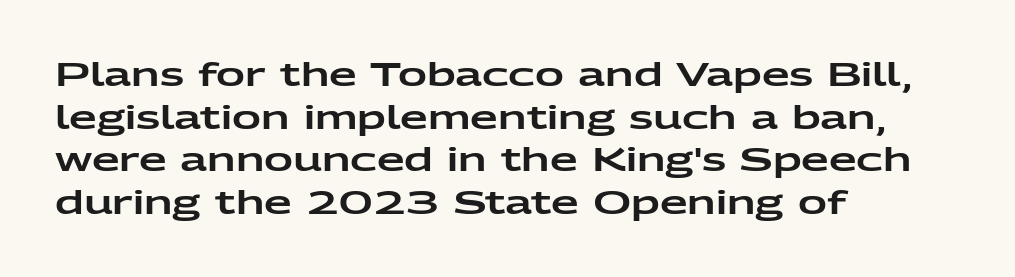
Q: Is the text italic (slanted)? A: No, it is upright.
Q: Is the typeface a serif or a sans-serif typeface? A: Sans-serif.
Q: Is the text underlined? A: No.
Q: How is the paragraph aligned? A: Left-aligned.
Q: Is the spacing between letters normal or unusually wide? A: Normal.
Q: Is the spacing between lines tight, normal or loose? A: Normal.
Q: Width (condensed, normal, or wide)? A: Wide.
Q: Stroke contrast? A: Low.
Q: x-height? A: Medium.
Q: Monospaced? A: No.
